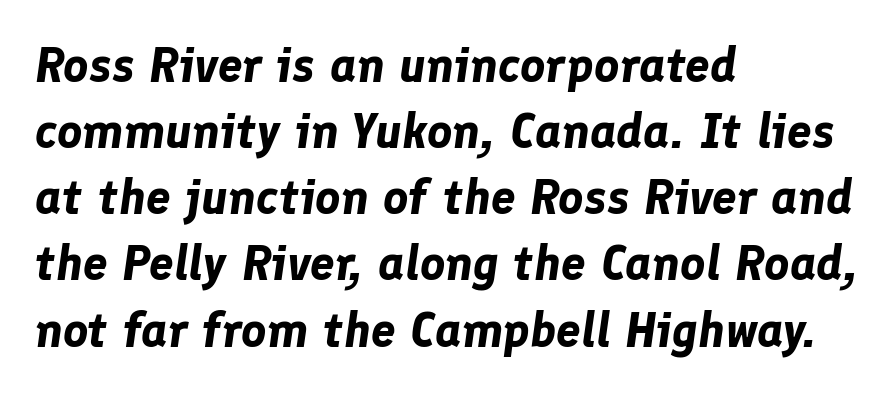
The image shows 49 px bold type, italic (leaning right); set left-aligned, normal line spacing (1.35x), normal letter spacing, not underlined; low stroke contrast and a medium x-height.
